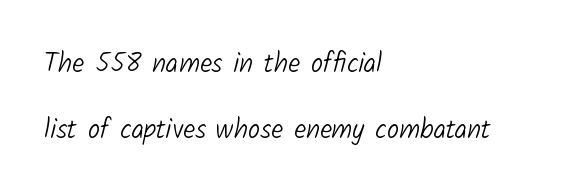
{"bold": "no", "underline": "no", "align": "left", "line_spacing": "loose", "line_spacing_ratio": 2.44, "letter_spacing": "normal", "letter_spacing_em": 0.0, "glyph_px": 27}
